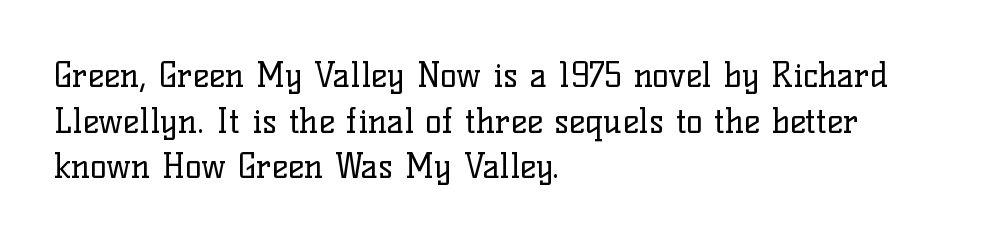
This sample is left-justified, so line endings fall wherever the words run out. Quick note: underline off. The face looks like a standard text weight, possibly lighter. The type sits square on the baseline with zero lean. Summary of vertical rhythm: regular, with standard interline spacing.
